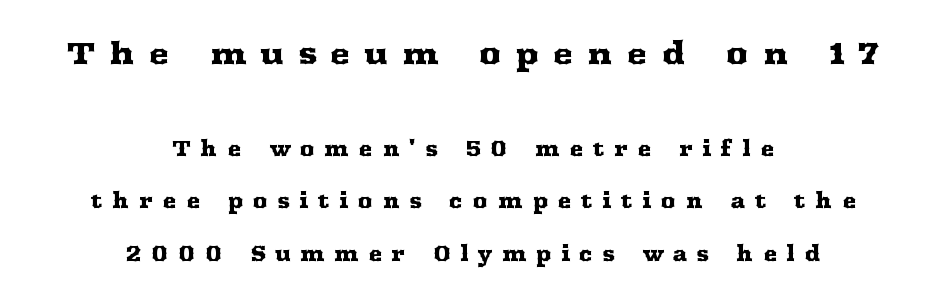
The image shows 31 px wide serif type, upright; set centered, loose line spacing (2.49x), unusually wide letter spacing (+0.45 em), not underlined; the first (top) block is 1.48x larger; medium stroke contrast and a medium x-height.
